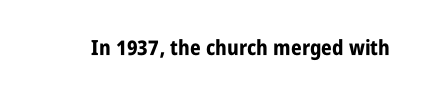
The image shows 21 px bold type, upright; set normal letter spacing, not underlined.
